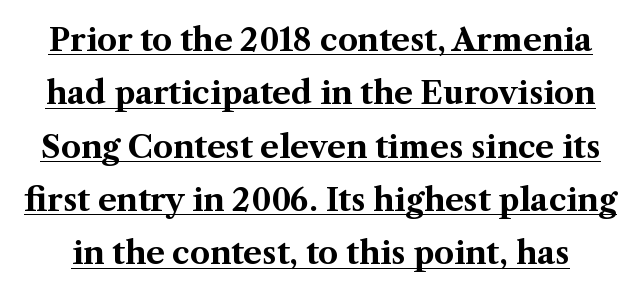
{"serif": "yes", "italic": "no", "bold": "yes", "weight": "bold", "width": "normal", "stroke_contrast": "medium", "x_height": "medium", "monospaced": "no", "underline": "yes", "line_spacing_ratio": 1.72, "letter_spacing": "normal", "letter_spacing_em": 0.0, "glyph_px": 31}
